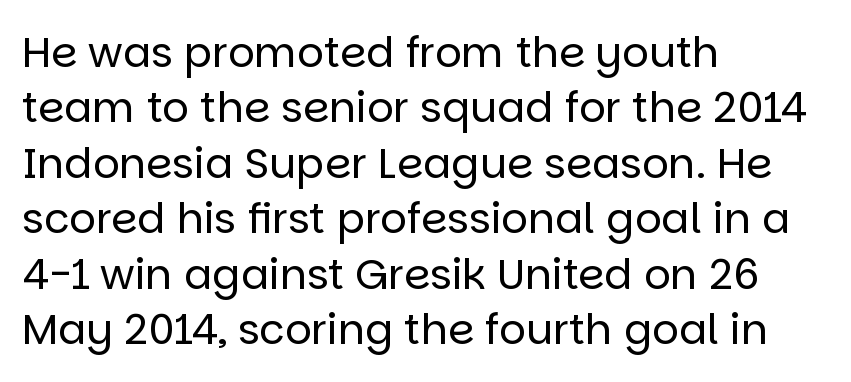
Glyph-to-glyph distance matches everyday printed text. Unlike italic type, these characters show no tilt at all. The passage is arranged the way most books set body copy — flush left. The weight tops out at a normal text grade. Serifs: no, the terminals of the letterforms are clean.
